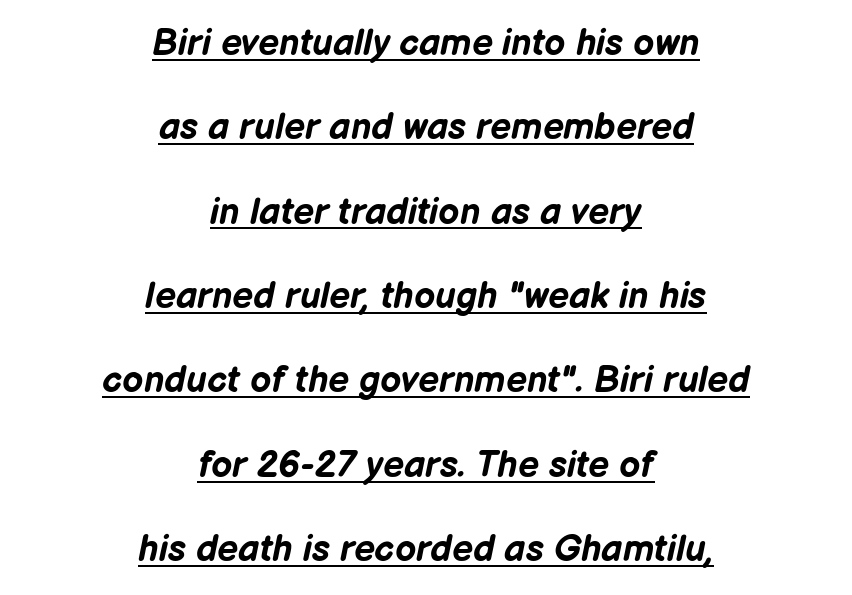
{"italic": "yes", "lean": "right", "slant_degrees": 12, "bold": "yes", "weight": "bold", "width": "normal", "stroke_contrast": "low", "x_height": "medium", "monospaced": "no", "underline": "yes", "align": "center", "line_spacing": "loose", "line_spacing_ratio": 2.28, "letter_spacing": "normal", "letter_spacing_em": 0.0, "glyph_px": 37}
